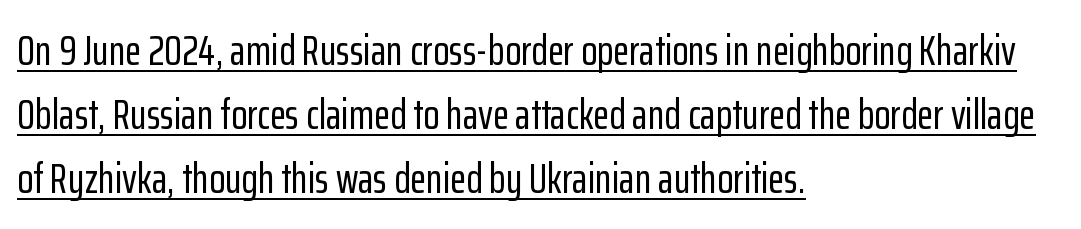
Posture: upright roman. Spacing verdict: proportional, widths tailored to each character. Line starts are locked; line ends wander. The letterforms sit shoulder to shoulder at normal distance. Underlining? Definitely there.
